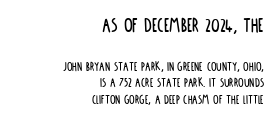
The image shows 22 px text type, upright; set right-aligned, line spacing 1.18x, normal letter spacing, not underlined; the first (top) block is 1.57x larger.
